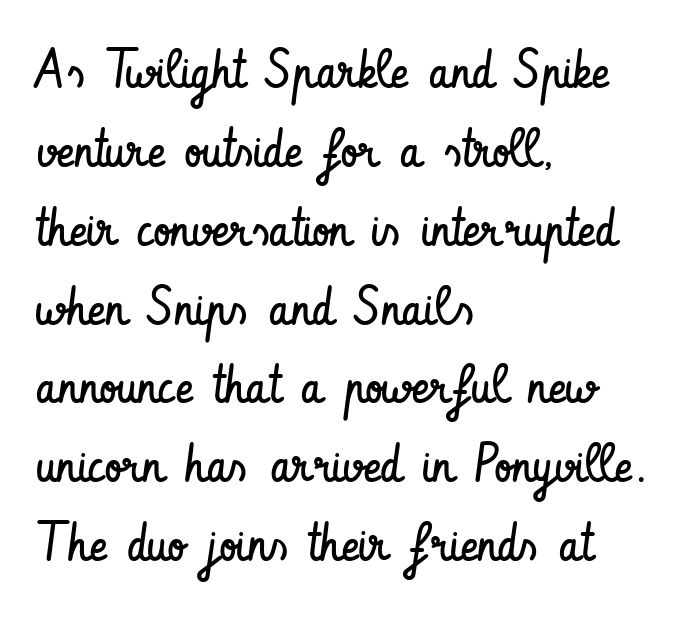
{"serif": "no", "italic": "no", "bold": "no", "weight": "regular", "width": "condensed", "stroke_contrast": "low", "x_height": "small", "monospaced": "no", "underline": "no", "align": "left", "line_spacing": "normal", "line_spacing_ratio": 1.46, "letter_spacing": "normal", "letter_spacing_em": 0.0, "glyph_px": 54}
